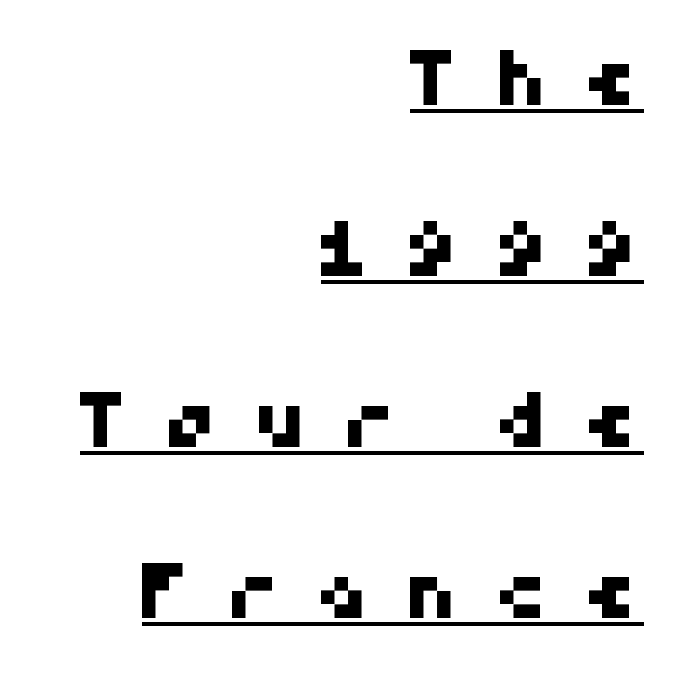
{"serif": "no", "width": "normal", "stroke_contrast": "high", "x_height": "medium", "monospaced": "no", "underline": "yes", "align": "right", "line_spacing": "loose", "line_spacing_ratio": 2.28, "letter_spacing": "wide", "letter_spacing_em": 0.47, "glyph_px": 75}
